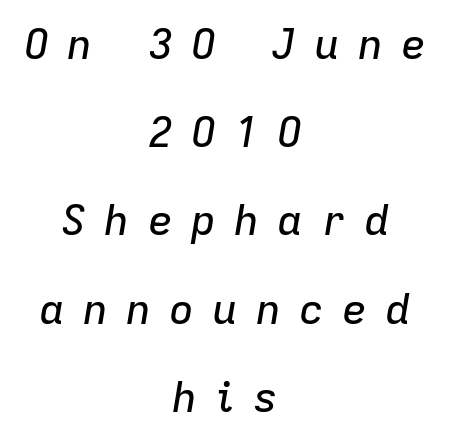
{"italic": "yes", "lean": "right", "slant_degrees": 9, "width": "normal", "stroke_contrast": "low", "x_height": "medium", "monospaced": "no", "underline": "no", "align": "center", "line_spacing": "loose", "line_spacing_ratio": 2.1, "letter_spacing": "wide", "letter_spacing_em": 0.43, "glyph_px": 42}
